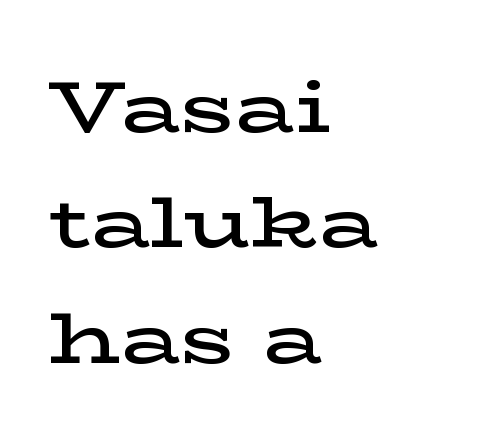
You could not count columns in this text — the font is proportionally spaced. Every row of glyphs begins at an identical x-position on the left. Weight check: semibold — heavier than regular, not quite bold. The designer went with a serif here, giving each stem small feet. No italicization has been applied; the sample stays upright.
